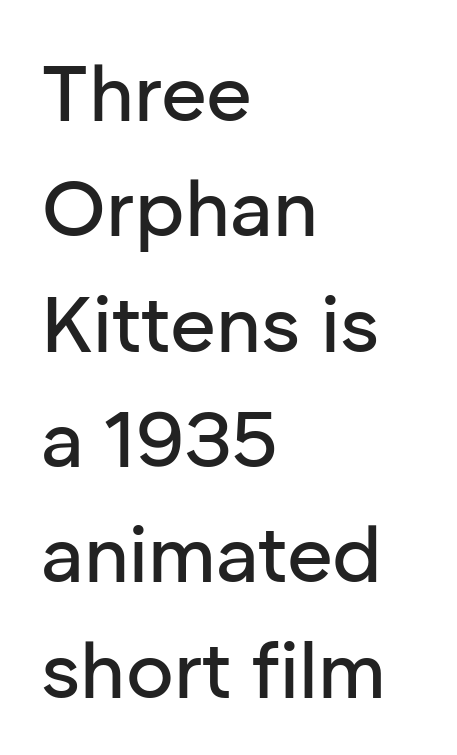
Q: Is the text italic (slanted)? A: No, it is upright.
Q: Is the typeface a serif or a sans-serif typeface? A: Sans-serif.
Q: Is the text underlined? A: No.
Q: How is the paragraph aligned? A: Left-aligned.
Q: Is the spacing between letters normal or unusually wide? A: Normal.
Q: Is the spacing between lines tight, normal or loose? A: Normal.
Q: Width (condensed, normal, or wide)? A: Normal.
Q: Stroke contrast? A: Low.
Q: x-height? A: Medium.
Q: Monospaced? A: No.
